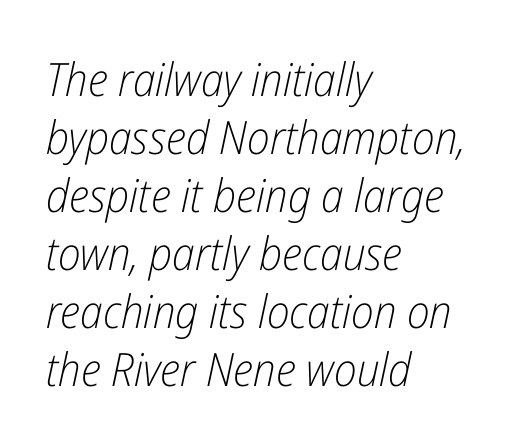
Which margin do the lines hug? The left one — the right edge is uneven. Proportional: the letters do not fall into vertical columns. A quiet, ordinary-to-light weight characterises the typeface. Honestly, there is no underline to notice here at all. The line-height multiplier appears to be the usual default. Italic: yes, the glyphs are oblique.
